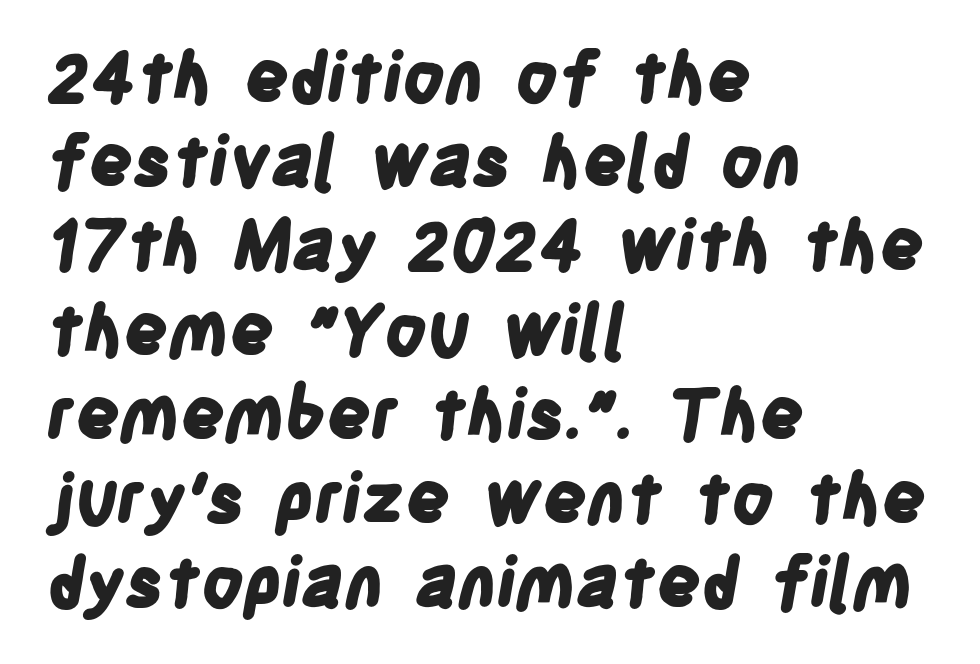
Q: Is the text bold? A: Yes.
Q: Is the typeface a serif or a sans-serif typeface? A: Sans-serif.
Q: Is the text underlined? A: No.
Q: How is the paragraph aligned? A: Left-aligned.
Q: Is the spacing between letters normal or unusually wide? A: Normal.
Q: Width (condensed, normal, or wide)? A: Condensed.
Q: Stroke contrast? A: Low.
Q: x-height? A: Large.
Q: Monospaced? A: No.
